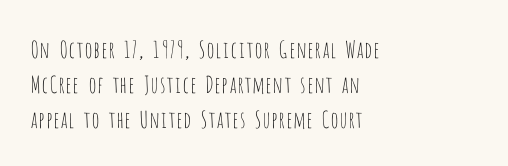
{"italic": "no", "bold": "no", "underline": "no", "align": "left", "line_spacing": "normal", "line_spacing_ratio": 1.53, "letter_spacing": "normal", "letter_spacing_em": 0.0, "glyph_px": 23}
